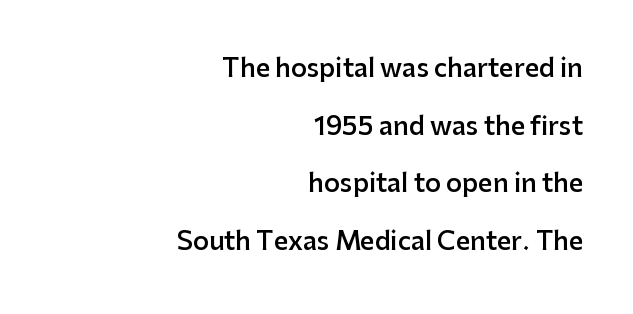
Compared with a flush-left layout, this one pins lines to the opposite, right side. Compared with typical body copy, the letter spacing here is the same. The strokes are fattened partway — semibold, not bold. Ordinary non-slanted type is in use. This block would shrink considerably if given ordinary leading; it's expanded now. Descenders are the only things crossing below the line.
